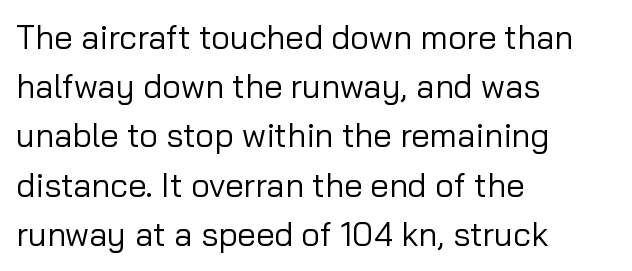
Q: Is the text bold? A: No.
Q: Is the text italic (slanted)? A: No, it is upright.
Q: Is the typeface a serif or a sans-serif typeface? A: Sans-serif.
Q: Is the text underlined? A: No.
Q: How is the paragraph aligned? A: Left-aligned.
Q: Is the spacing between letters normal or unusually wide? A: Normal.
Q: Is the spacing between lines tight, normal or loose? A: Normal.
Q: Width (condensed, normal, or wide)? A: Normal.
Q: Stroke contrast? A: Low.
Q: x-height? A: Medium.
Q: Monospaced? A: No.
